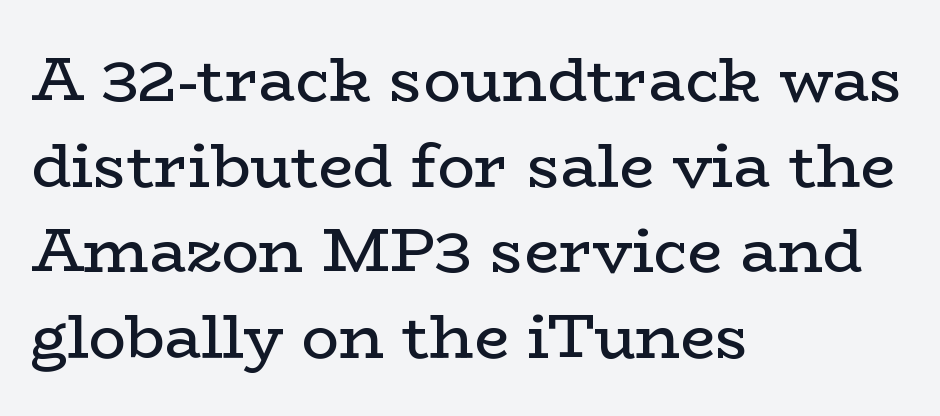
Q: Is the text bold? A: No.
Q: Is the text italic (slanted)? A: No, it is upright.
Q: Is the typeface a serif or a sans-serif typeface? A: Serif.
Q: Is the text underlined? A: No.
Q: How is the paragraph aligned? A: Left-aligned.
Q: Is the spacing between letters normal or unusually wide? A: Normal.
Q: Is the spacing between lines tight, normal or loose? A: Normal.
Q: Width (condensed, normal, or wide)? A: Wide.
Q: Stroke contrast? A: Low.
Q: x-height? A: Medium.
Q: Monospaced? A: No.
